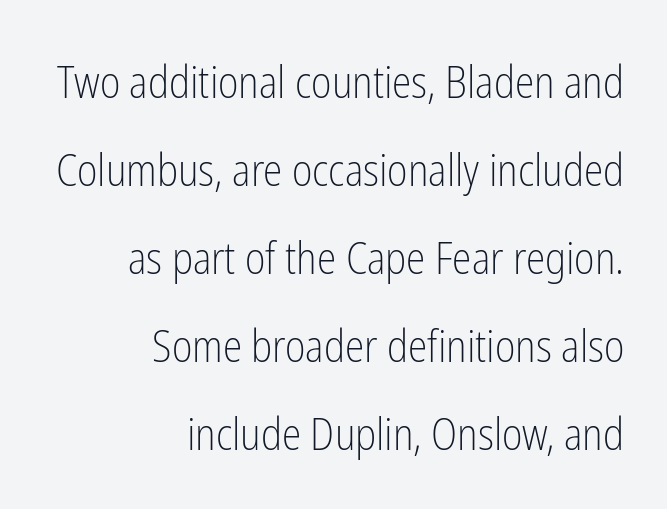
Between one letter and the next there's only the usual sliver of space. The passage shown stacks its lines with a broad gap. Are there feet on the stems? There aren't — it's a sans. The passage shown is typed in a proportional face where columns would drift. This sample uses an upright cut, with every glyph sitting square on the baseline. Stem width sits at or under what a default text font uses.
